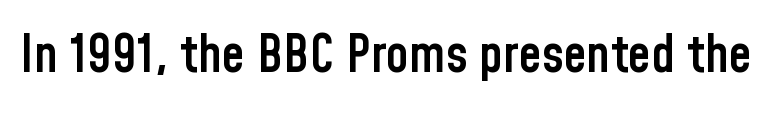
The image shows 52 px semibold, condensed sans-serif type, upright; set normal letter spacing, not underlined; low stroke contrast and a medium x-height.
